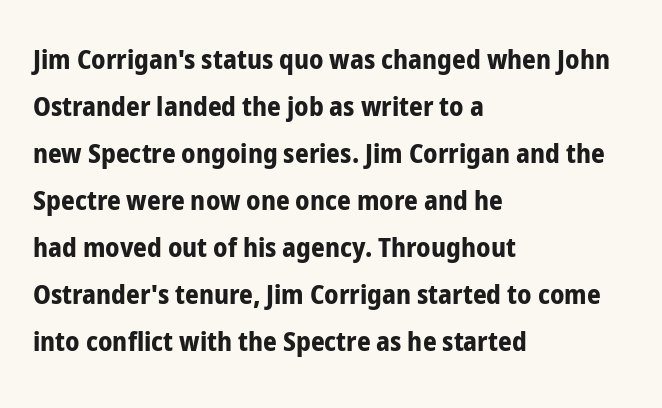
{"italic": "no", "bold": "yes", "underline": "no", "align": "left", "line_spacing_ratio": 1.74, "letter_spacing": "normal", "letter_spacing_em": 0.0, "glyph_px": 27}
